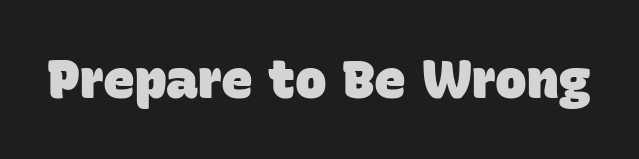
{"serif": "no", "bold": "yes", "weight": "heavy", "width": "normal", "stroke_contrast": "low", "x_height": "large", "monospaced": "no", "underline": "no", "letter_spacing": "normal", "letter_spacing_em": 0.0, "glyph_px": 53}
